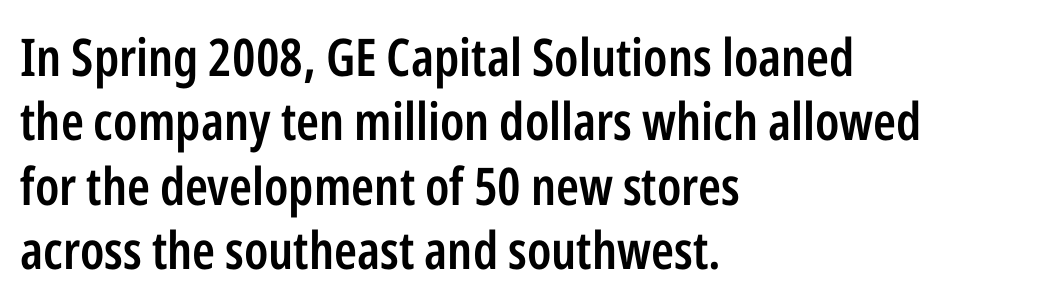
The image shows 52 px semibold, condensed sans-serif type, upright; set left-aligned, line spacing 1.24x, normal letter spacing, not underlined; low stroke contrast and a medium x-height.
